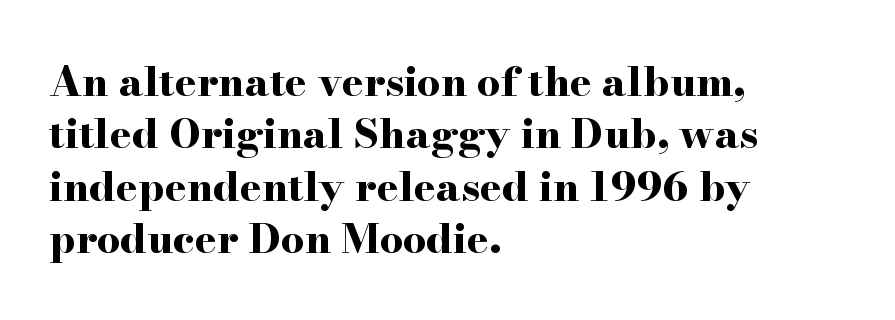
The image shows 41 px bold, wide serif type, upright; set left-aligned, normal line spacing (1.28x), normal letter spacing, not underlined; high stroke contrast and a small x-height.
